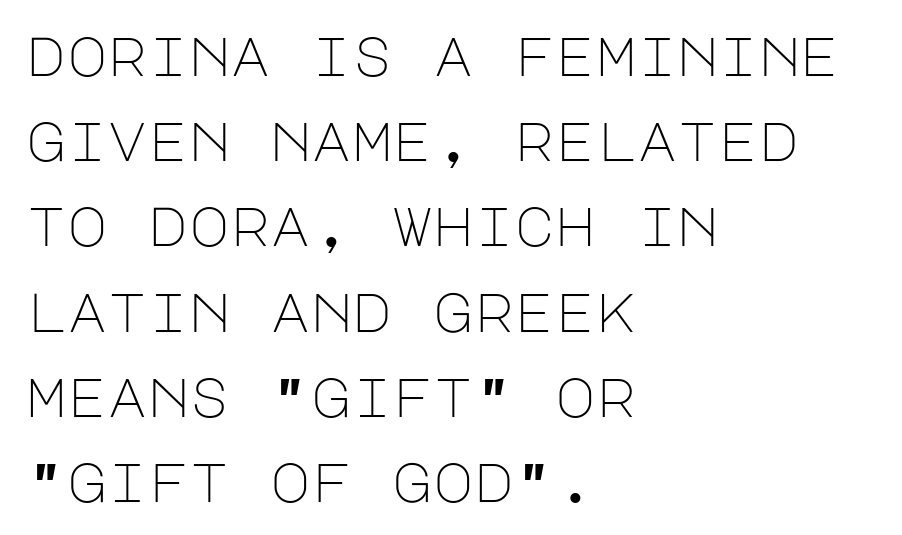
The image shows 55 px light sans-serif type, upright; set left-aligned, normal line spacing (1.55x), normal letter spacing, not underlined; low stroke contrast and a large x-height.
